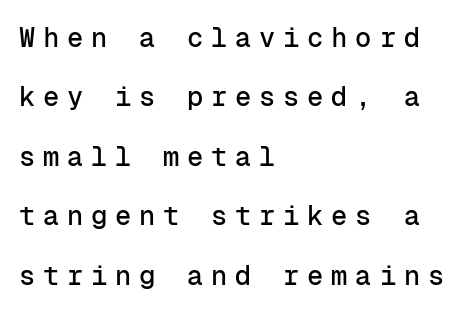
The image shows 27 px text type, upright; set left-aligned, loose line spacing (2.2x), unusually wide letter spacing (+0.29 em), not underlined.
